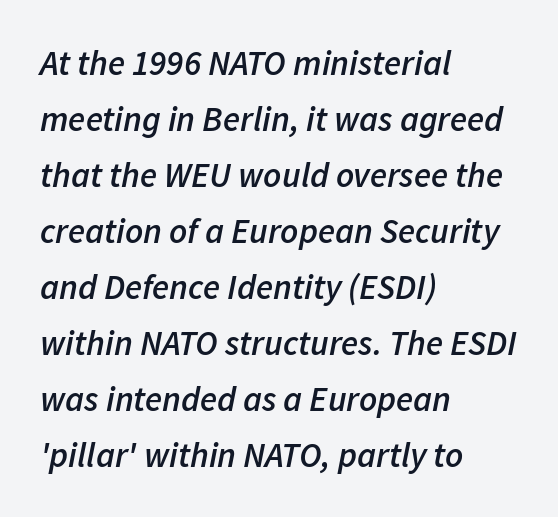
Vertically, the passage feels balanced, rows spaced as you'd expect. Between one letter and the next there's only the usual sliver of space. The foot of each line stays bare and open. This sample uses an oblique cut, with every glyph tilted off the vertical.
